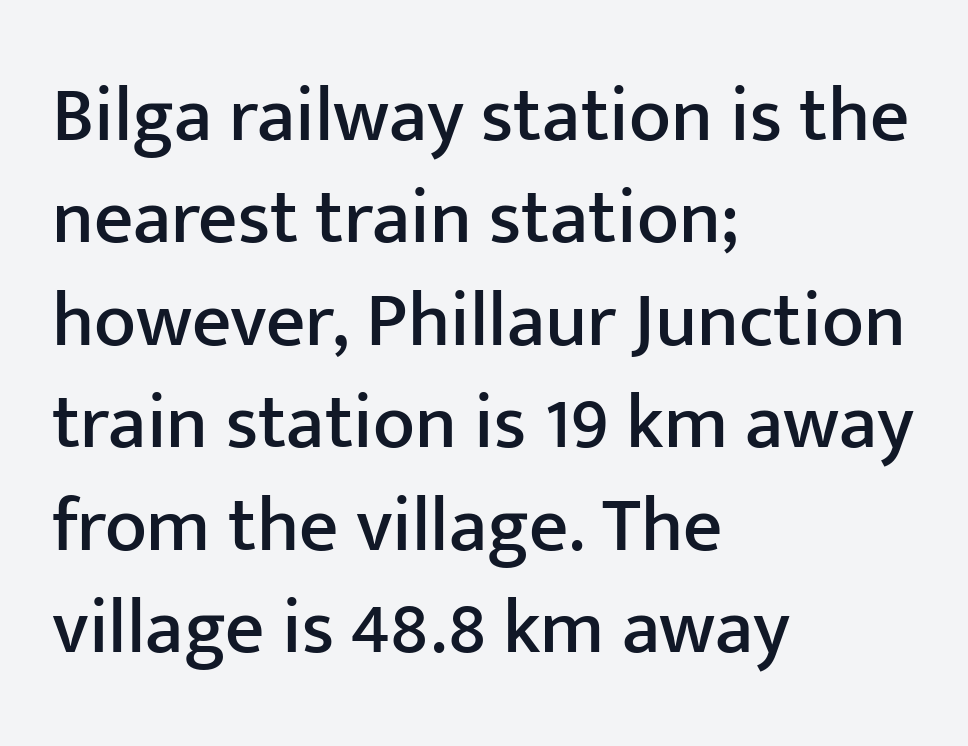
{"serif": "no", "italic": "no", "width": "normal", "stroke_contrast": "low", "x_height": "medium", "monospaced": "no", "underline": "no", "align": "left", "line_spacing": "normal", "line_spacing_ratio": 1.33, "letter_spacing": "normal", "letter_spacing_em": 0.0, "glyph_px": 77}
